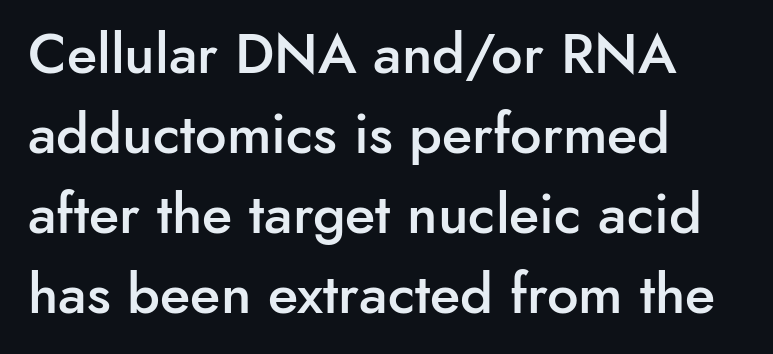
The image shows 56 px semibold sans-serif type, upright; set left-aligned, normal line spacing (1.43x), normal letter spacing, not underlined; low stroke contrast and a small x-height.
